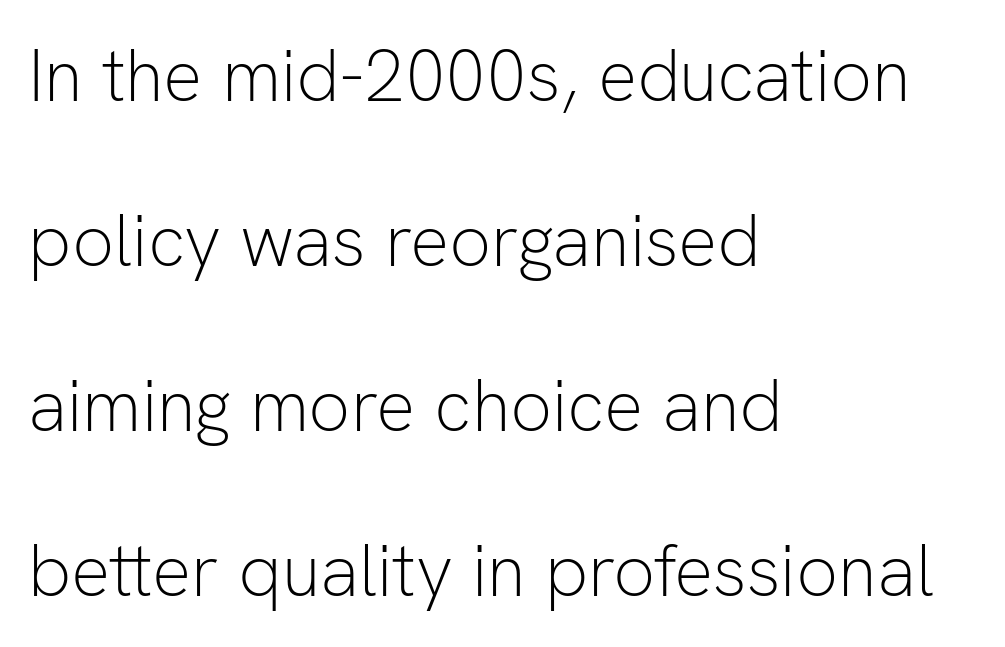
Q: Is the text bold? A: No.
Q: Is the text italic (slanted)? A: No, it is upright.
Q: Is the typeface a serif or a sans-serif typeface? A: Sans-serif.
Q: Is the text underlined? A: No.
Q: How is the paragraph aligned? A: Left-aligned.
Q: Is the spacing between letters normal or unusually wide? A: Normal.
Q: Is the spacing between lines tight, normal or loose? A: Loose.
Q: Width (condensed, normal, or wide)? A: Normal.
Q: Stroke contrast? A: Low.
Q: x-height? A: Medium.
Q: Monospaced? A: No.
